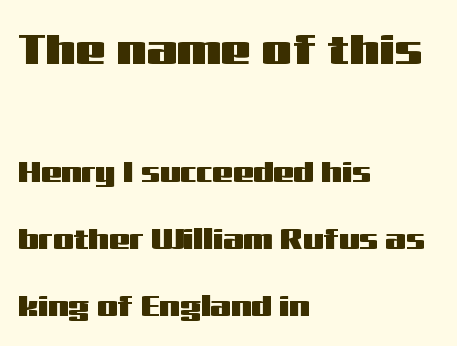
The image shows 43 px wide sans-serif type, upright; set left-aligned, loose line spacing (2.3x), normal letter spacing, not underlined; the first (top) block is 1.48x larger; medium stroke contrast and a medium x-height.
